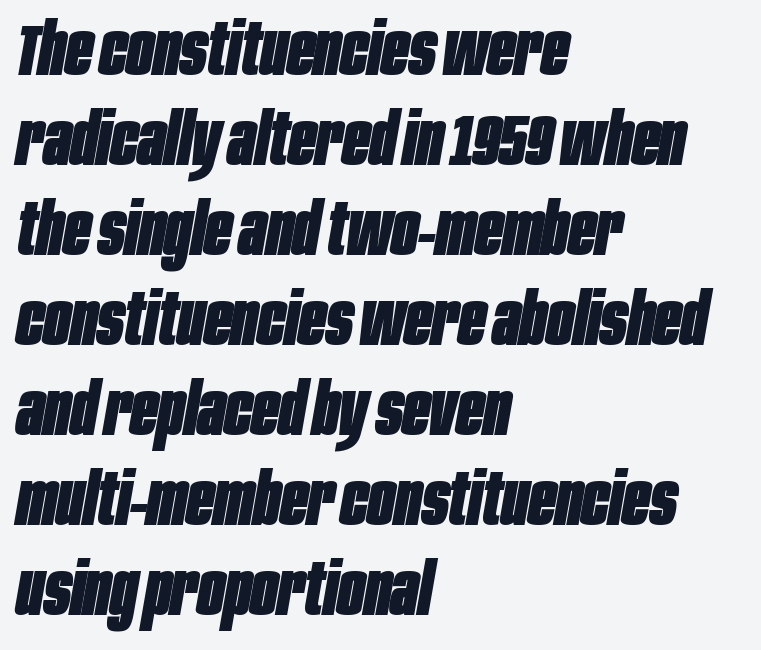
The image shows 72 px heavy, condensed type, italic (leaning right); set left-aligned, normal line spacing (1.25x), normal letter spacing, not underlined; low stroke contrast and a large x-height.
